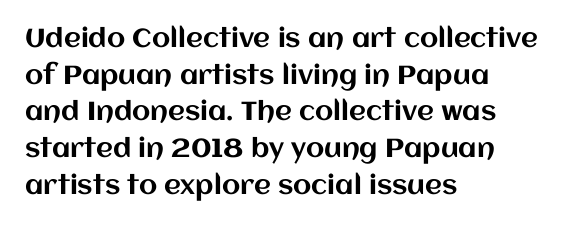
The image shows 26 px text type, upright; set left-aligned, normal line spacing (1.41x), normal letter spacing, not underlined.
